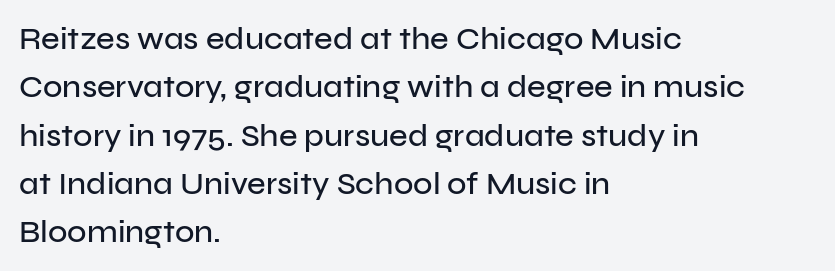
{"serif": "no", "italic": "no", "width": "normal", "stroke_contrast": "low", "x_height": "medium", "monospaced": "no", "underline": "no", "align": "left", "line_spacing": "normal", "line_spacing_ratio": 1.51, "letter_spacing": "normal", "letter_spacing_em": 0.0, "glyph_px": 32}
